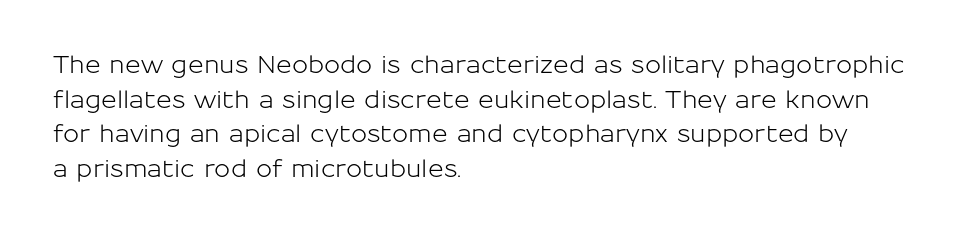
The image shows 24 px text type, upright; set left-aligned, normal line spacing (1.44x), normal letter spacing, not underlined.
